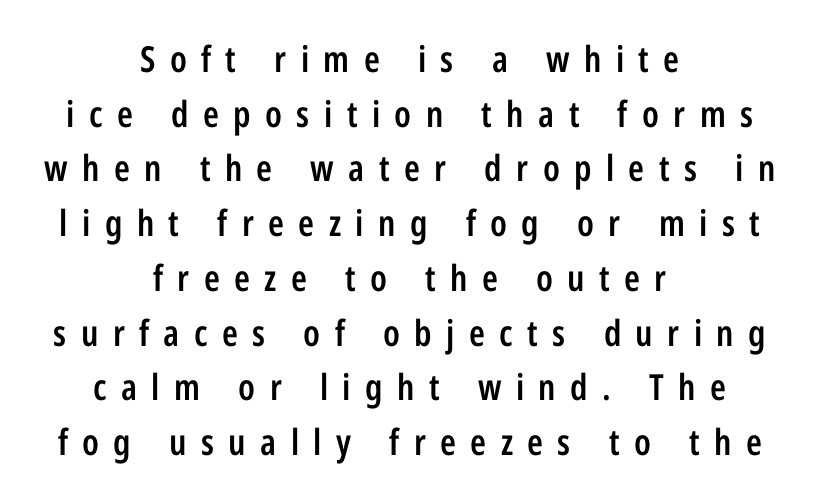
The image shows 36 px semibold, condensed sans-serif type, upright; set centered, normal line spacing (1.52x), unusually wide letter spacing (+0.4 em), not underlined; low stroke contrast and a medium x-height.
